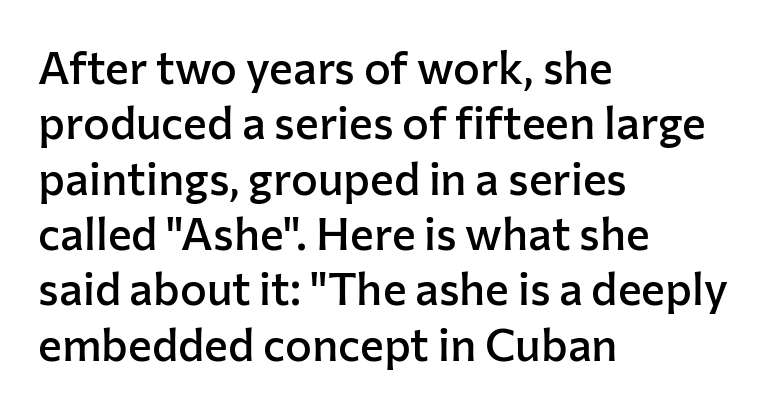
{"serif": "no", "italic": "no", "bold": "semi", "weight": "semibold", "width": "normal", "stroke_contrast": "low", "x_height": "medium", "monospaced": "no", "underline": "no", "align": "left", "line_spacing_ratio": 1.23, "letter_spacing": "normal", "letter_spacing_em": 0.0, "glyph_px": 45}
